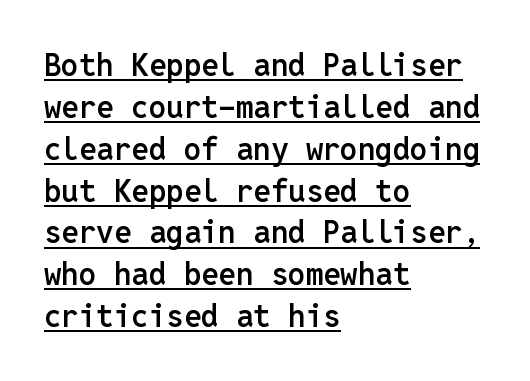
{"serif": "no", "italic": "no", "bold": "semi", "weight": "semibold", "width": "normal", "stroke_contrast": "low", "x_height": "medium", "monospaced": "yes", "underline": "yes", "align": "left", "line_spacing": "normal", "line_spacing_ratio": 1.35, "letter_spacing": "normal", "letter_spacing_em": 0.0, "glyph_px": 31}
